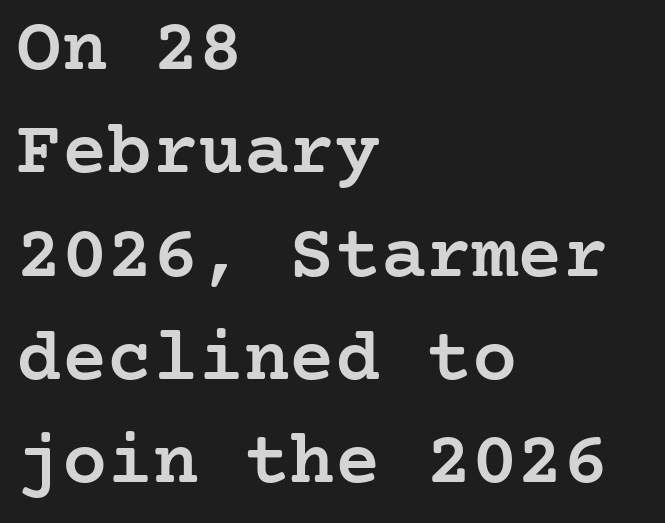
{"serif": "yes", "italic": "no", "bold": "semi", "weight": "semibold", "width": "normal", "stroke_contrast": "low", "x_height": "medium", "underline": "no", "align": "left", "line_spacing": "normal", "line_spacing_ratio": 1.36, "letter_spacing": "normal", "letter_spacing_em": 0.0, "glyph_px": 76}
